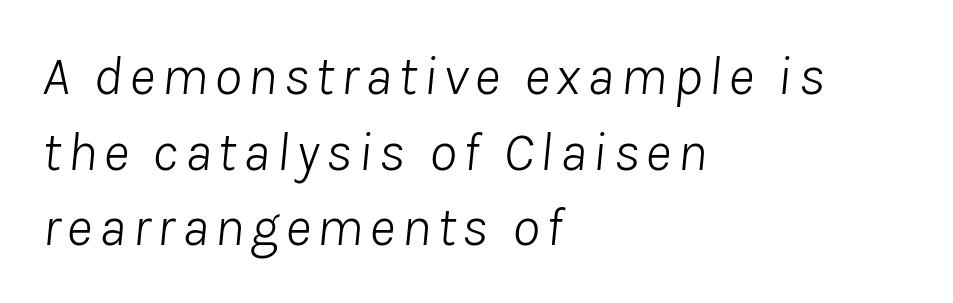
Q: Is the text bold? A: No.
Q: Is the text italic (slanted)? A: Yes, it leans right by about 8 degrees.
Q: Is the text underlined? A: No.
Q: How is the paragraph aligned? A: Left-aligned.
Q: Is the spacing between lines tight, normal or loose? A: Normal.
Q: Width (condensed, normal, or wide)? A: Normal.
Q: Stroke contrast? A: Low.
Q: x-height? A: Medium.
Q: Monospaced? A: No.
